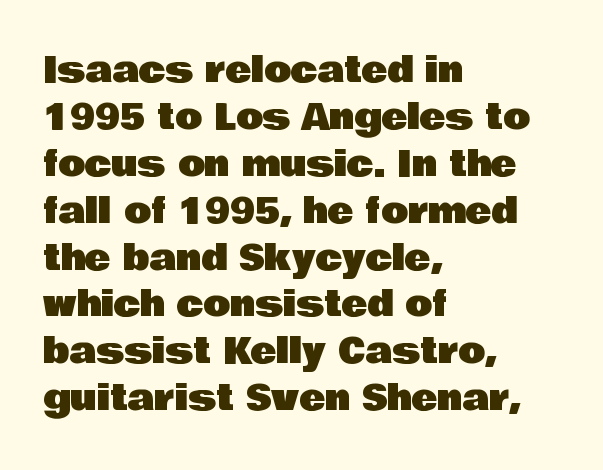
Regarding serifs, this sample does without them. Students, observe: this is what conventionally led text looks like. How are the letters spaced? Ordinarily, with no added tracking. The letters stand straight up with perfectly vertical stems. The setting favours the left margin, as ordinary paragraphs usually do.
